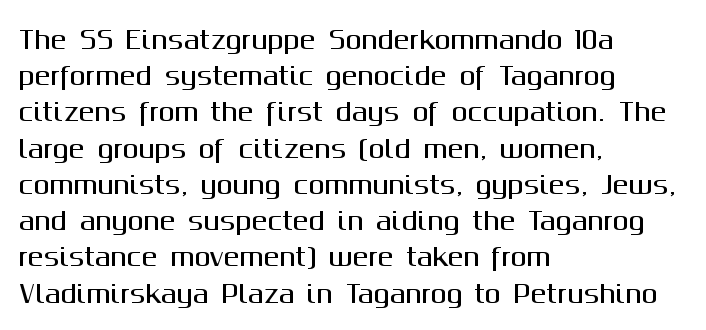
Leading: standard. Ascenders rise straight up at ninety degrees. Nobody drew a line under any word here. Here the glyphs are tracked normally, forming tight word shapes. All the whitespace from short lines collects on the right.
